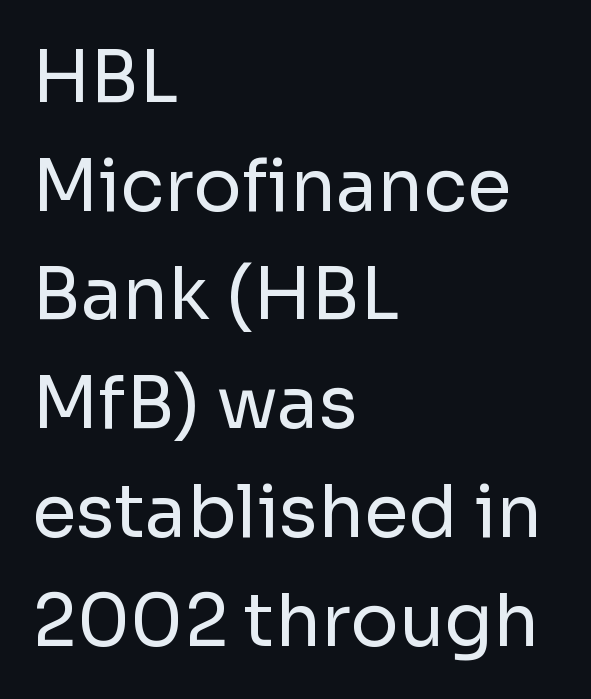
Students, note that the glyphs here touch the page at normal intervals. Stems here are at most as thick as an everyday book face. Character widths vary here, with narrow letters taking less room than wide ones. Rule under the text: the space is simply empty. Rows of type keep a routine distance in the vertical direction. Notice how the stems are strictly vertical — no italics here.
